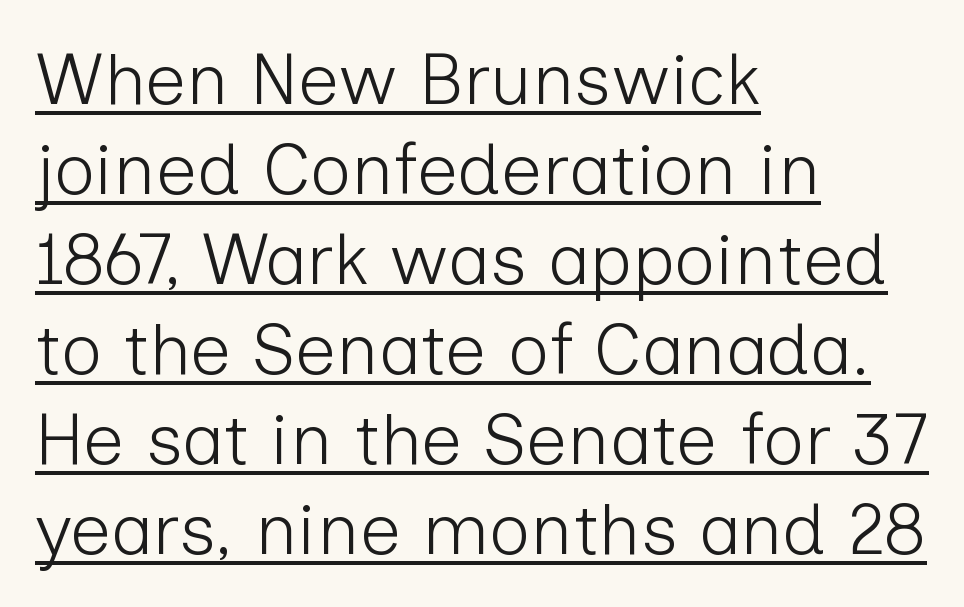
{"serif": "no", "italic": "no", "bold": "no", "weight": "light", "width": "normal", "stroke_contrast": "low", "x_height": "medium", "monospaced": "no", "underline": "yes", "align": "left", "line_spacing": "normal", "line_spacing_ratio": 1.25, "letter_spacing": "normal", "letter_spacing_em": 0.0, "glyph_px": 72}
